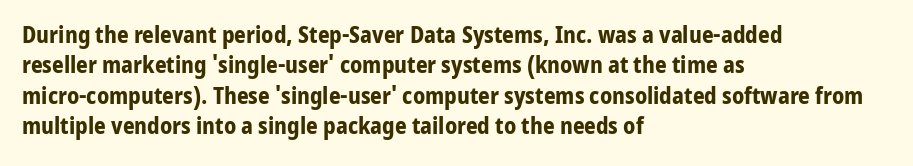
Each word holds together tightly as a unit, with standard inter-letter gaps. Typeset ragged right — the left edge is the straight one. Has an underline been added? It has not. The passage shown stacks its lines at a standard gap. A typesetter would mark this as roman, not italic. The passage shown is emphatically bold.
